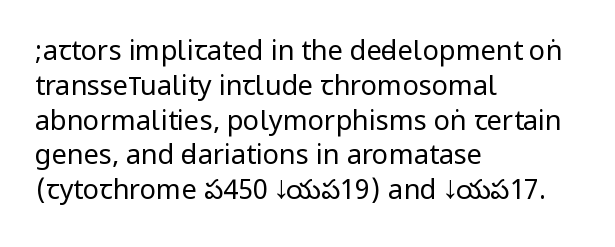
Q: Is the text bold? A: No.
Q: Is the text italic (slanted)? A: No, it is upright.
Q: Is the text underlined? A: No.
Q: How is the paragraph aligned? A: Left-aligned.
Q: Is the spacing between letters normal or unusually wide? A: Normal.
Q: Is the spacing between lines tight, normal or loose? A: Normal.
